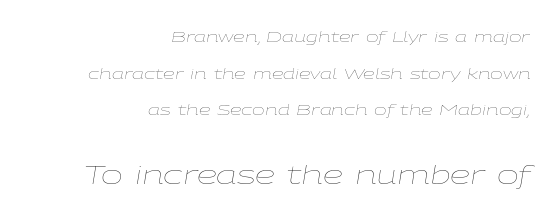
Is the lower block the larger one? Yes — the lower block carries the bigger type. Anything drawn beneath the words? Only blank space. Widely set lines give the paragraph a tall, airy silhouette. The typography opts for an oblique posture over an upright one.
